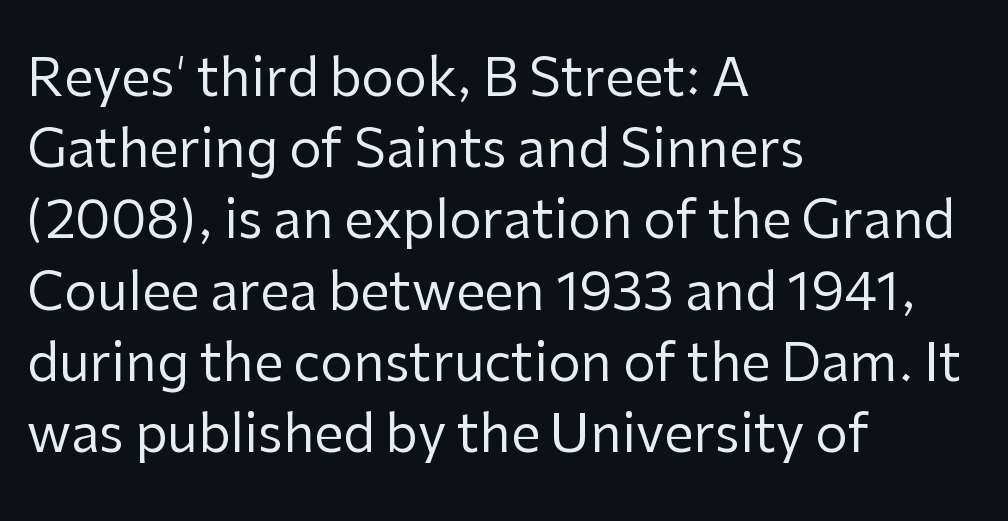
The image shows 52 px regular-weight sans-serif type, upright; set left-aligned, normal line spacing (1.37x), normal letter spacing, not underlined; low stroke contrast and a medium x-height.
